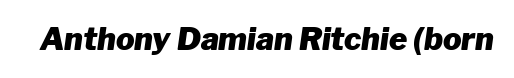
Would a proofreader flag this as italicized? Yes. Think of a printed novel: that variable character pitch is what you see here. Look at the stroke-to-counter ratio: heavy, a bold. Words appear dense and cohesive because spacing is normal. Quick note: underline off.
